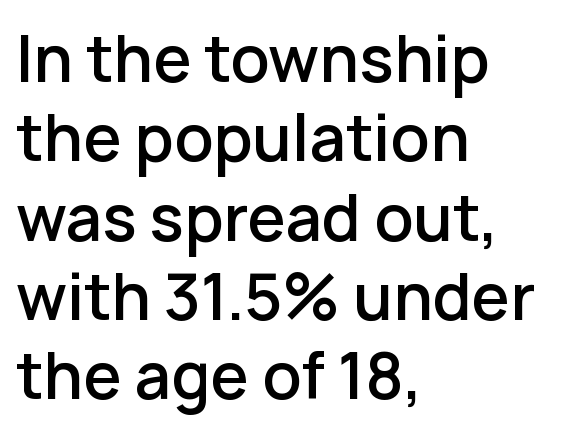
Q: Is the text bold? A: Semi-bold.
Q: Is the text italic (slanted)? A: No, it is upright.
Q: Is the typeface a serif or a sans-serif typeface? A: Sans-serif.
Q: Is the text underlined? A: No.
Q: How is the paragraph aligned? A: Left-aligned.
Q: Is the spacing between letters normal or unusually wide? A: Normal.
Q: Is the spacing between lines tight, normal or loose? A: Normal.
Q: Width (condensed, normal, or wide)? A: Normal.
Q: Stroke contrast? A: Low.
Q: x-height? A: Medium.
Q: Monospaced? A: No.
